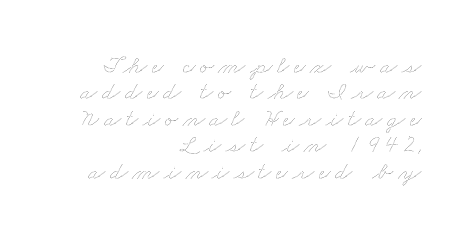
The string is rendered with underlining switched off. Reading down the block, your eye finds every line finishing at a fixed right position. The strokes are not fattened; the text isn't bold. Very little white space separates one row of letters from the next.
